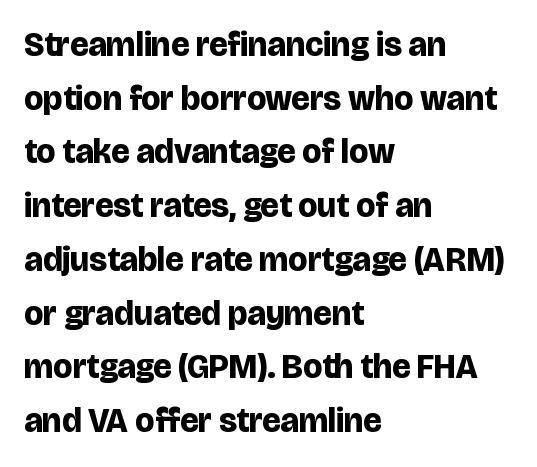
Q: Is the text bold? A: Yes.
Q: Is the text italic (slanted)? A: No, it is upright.
Q: Is the typeface a serif or a sans-serif typeface? A: Sans-serif.
Q: Is the text underlined? A: No.
Q: How is the paragraph aligned? A: Left-aligned.
Q: Is the spacing between letters normal or unusually wide? A: Normal.
Q: Is the spacing between lines tight, normal or loose? A: Normal.
Q: Width (condensed, normal, or wide)? A: Normal.
Q: Stroke contrast? A: Low.
Q: x-height? A: Large.
Q: Monospaced? A: No.
